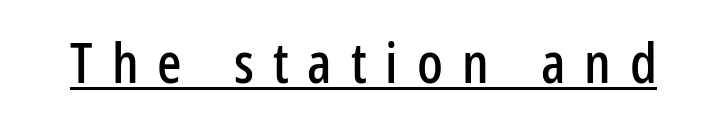
The image shows 57 px condensed sans-serif type, upright; set unusually wide letter spacing (+0.33 em), underlined; low stroke contrast and a medium x-height.
